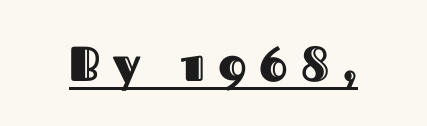
The specimen includes a rule beneath the text block's lines. The font's upright variant was chosen for this text. The passage shown has open, widely tracked lettering throughout. The letters advance in unequal steps, a hallmark of proportional type.
